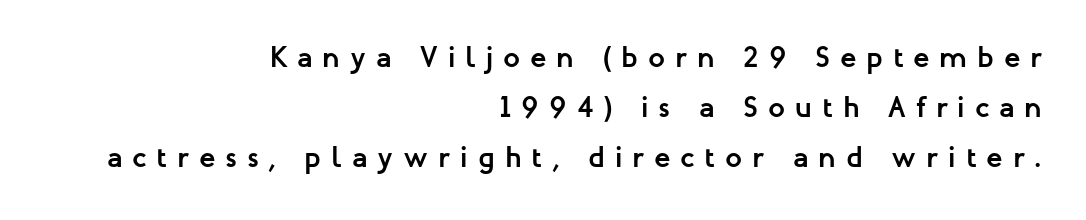
{"serif": "no", "italic": "no", "bold": "yes", "weight": "semibold", "width": "normal", "stroke_contrast": "low", "x_height": "medium", "monospaced": "no", "underline": "no", "align": "right", "line_spacing": "normal", "line_spacing_ratio": 1.67, "letter_spacing": "wide", "letter_spacing_em": 0.33, "glyph_px": 30}
